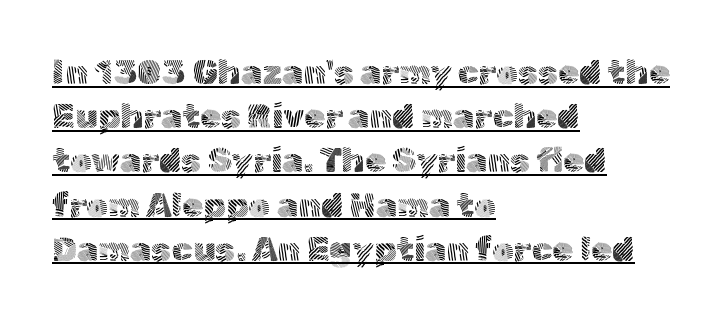
The image shows 34 px light sans-serif type, upright; set left-aligned, normal line spacing (1.3x), normal letter spacing, underlined; a medium x-height.
